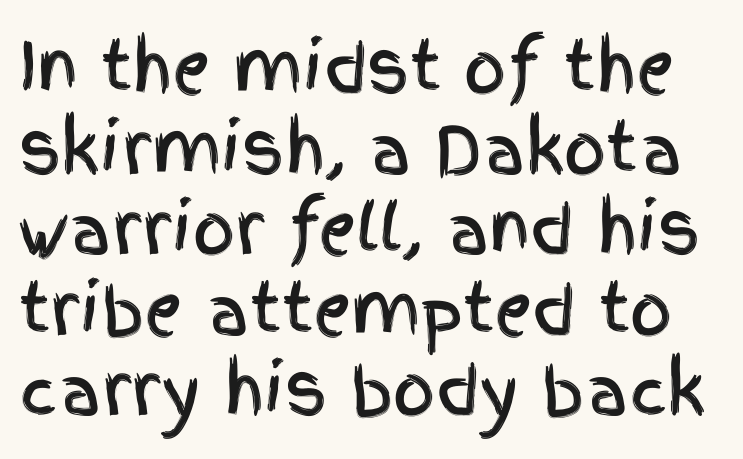
Q: Is the text italic (slanted)? A: No, it is upright.
Q: Is the typeface a serif or a sans-serif typeface? A: Sans-serif.
Q: Is the text underlined? A: No.
Q: Is the spacing between letters normal or unusually wide? A: Normal.
Q: Width (condensed, normal, or wide)? A: Condensed.
Q: x-height? A: Large.
Q: Monospaced? A: No.
